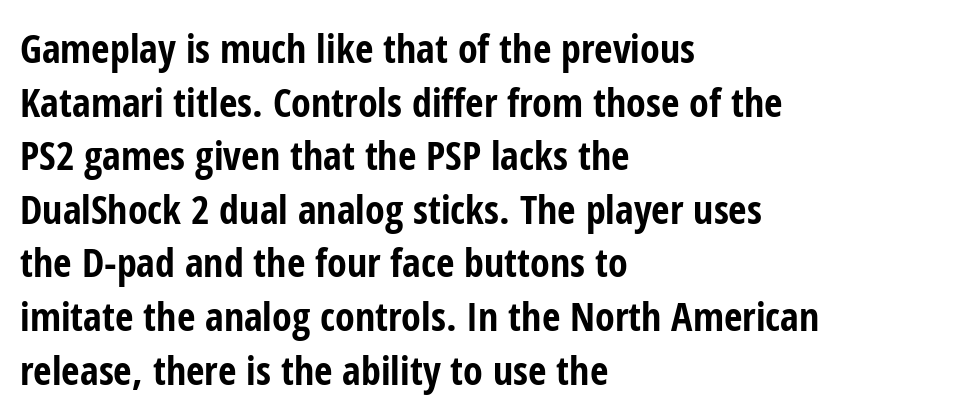
Q: Is the text bold? A: Yes.
Q: Is the text italic (slanted)? A: No, it is upright.
Q: Is the typeface a serif or a sans-serif typeface? A: Sans-serif.
Q: Is the text underlined? A: No.
Q: How is the paragraph aligned? A: Left-aligned.
Q: Is the spacing between letters normal or unusually wide? A: Normal.
Q: Is the spacing between lines tight, normal or loose? A: Normal.
Q: Width (condensed, normal, or wide)? A: Condensed.
Q: Stroke contrast? A: Low.
Q: x-height? A: Medium.
Q: Monospaced? A: No.
